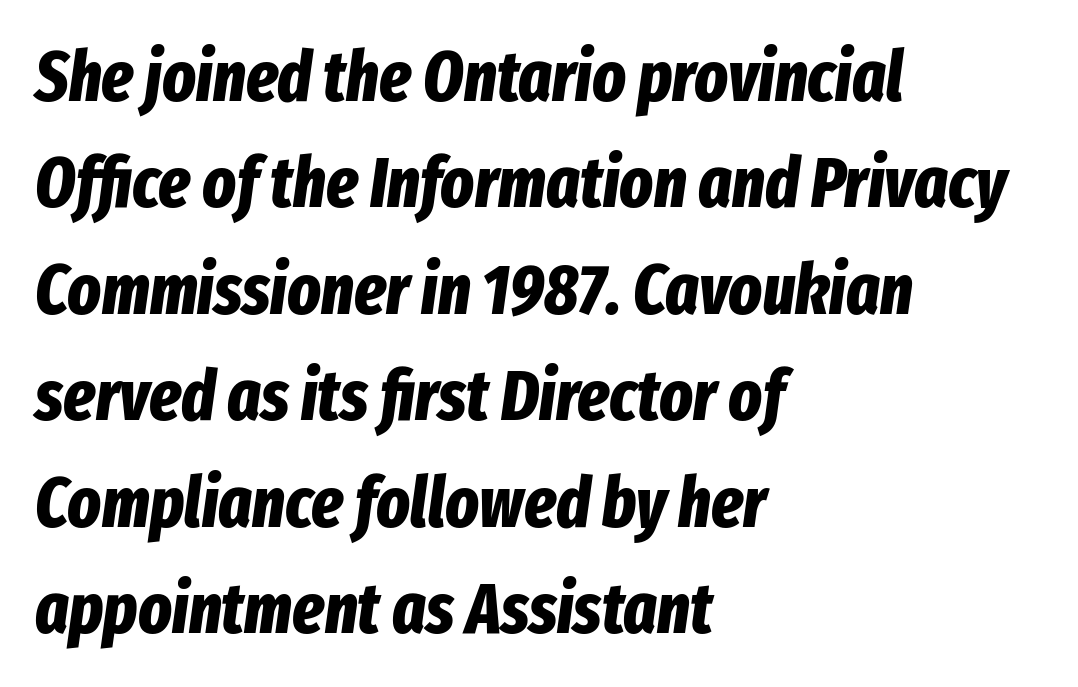
The letters are slanted; this is an italic face. I'd describe the lettering as bold — thick and assertive. Letter spacing: default. Underlining? Definitely not there. Varying glyph widths throughout — classic text-font behaviour. A typesetter would call this leading conventional body-copy spacing.
